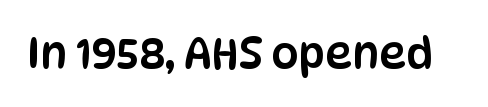
Inter-character spacing is left at the font's built-in metrics. A clean baseline with only descenders dipping below it. Note: no serifs on the glyphs. Posture: vertical.
